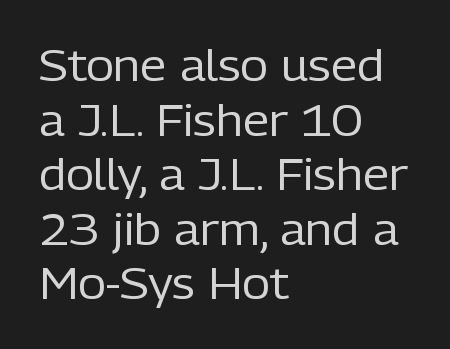
Default kerning and tracking; the words read as compact shapes. Reading down the column, the eye jumps a familiar distance to each next line. The passage shown is not underscored anywhere. Proportional: the letters do not fall into vertical columns. In CSS terms this would be text-align: left.
